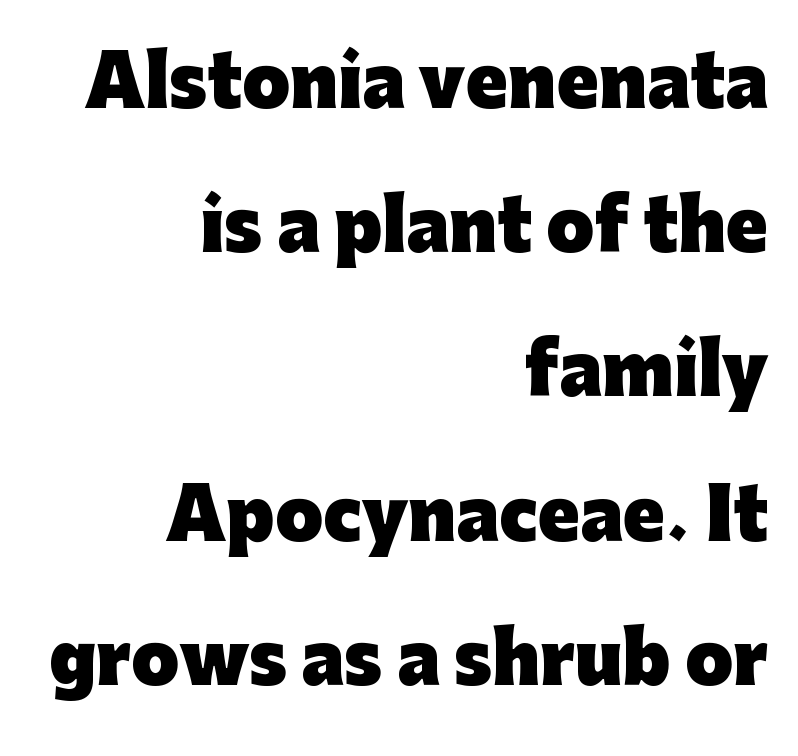
The image shows 69 px heavy sans-serif type, upright; set right-aligned, loose line spacing (2.09x), normal letter spacing, not underlined; low stroke contrast and a medium x-height.
